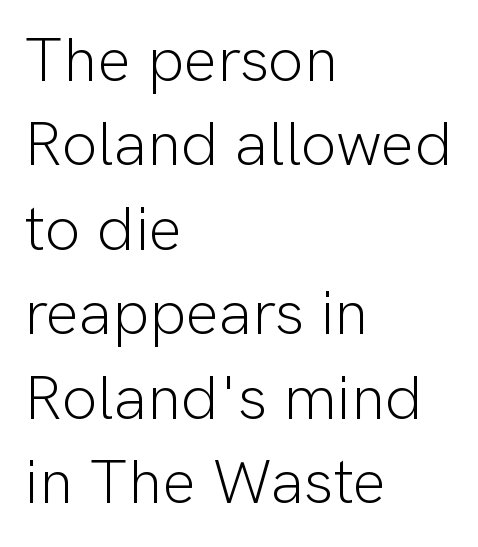
Q: Is the text bold? A: No.
Q: Is the text italic (slanted)? A: No, it is upright.
Q: Is the typeface a serif or a sans-serif typeface? A: Sans-serif.
Q: Is the text underlined? A: No.
Q: How is the paragraph aligned? A: Left-aligned.
Q: Is the spacing between letters normal or unusually wide? A: Normal.
Q: Is the spacing between lines tight, normal or loose? A: Normal.
Q: Width (condensed, normal, or wide)? A: Normal.
Q: Stroke contrast? A: Low.
Q: x-height? A: Medium.
Q: Monospaced? A: No.
